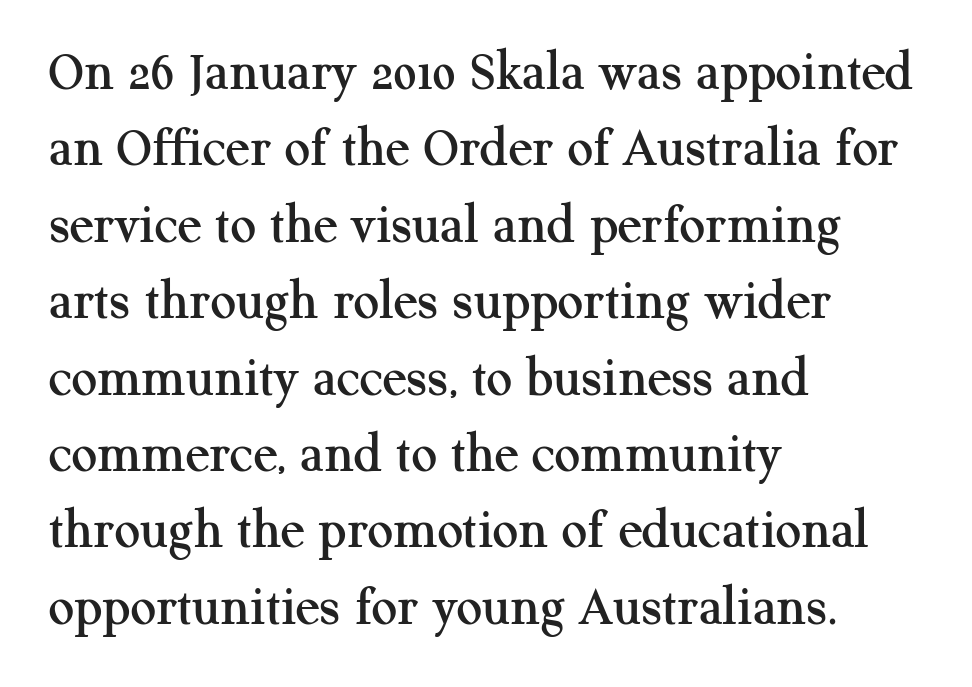
{"serif": "yes", "italic": "no", "width": "normal", "stroke_contrast": "medium", "x_height": "medium", "monospaced": "no", "underline": "no", "align": "left", "line_spacing": "normal", "line_spacing_ratio": 1.34, "letter_spacing": "normal", "letter_spacing_em": 0.0, "glyph_px": 57}
